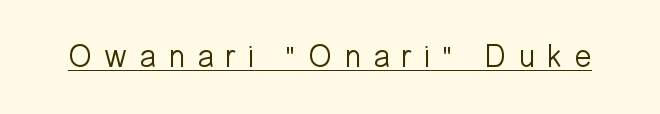
{"serif": "no", "italic": "no", "bold": "no", "weight": "light", "width": "normal", "stroke_contrast": "low", "x_height": "medium", "monospaced": "no", "underline": "yes", "letter_spacing": "wide", "letter_spacing_em": 0.35, "glyph_px": 32}
